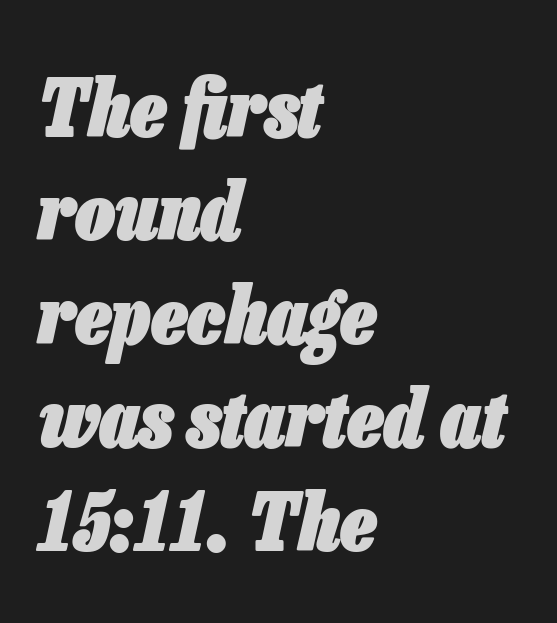
The line-height multiplier appears to be the usual default. It's the slanting kind of type. The gap between lines stays unmarked. The characters look thick and weighty, a clear bold.
